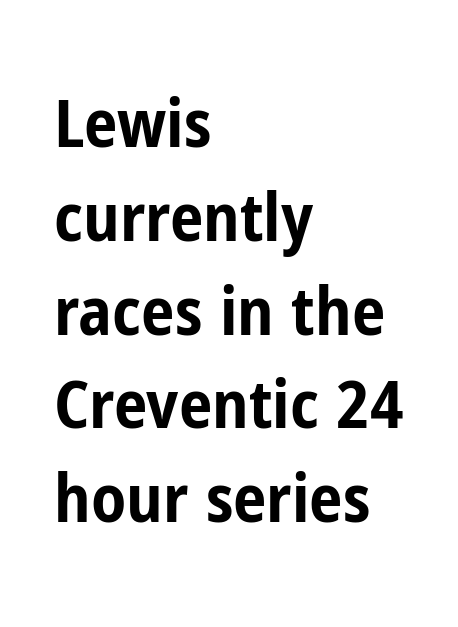
The image shows 67 px bold, condensed sans-serif type, upright; set left-aligned, normal line spacing (1.4x), normal letter spacing, not underlined; low stroke contrast and a medium x-height.
